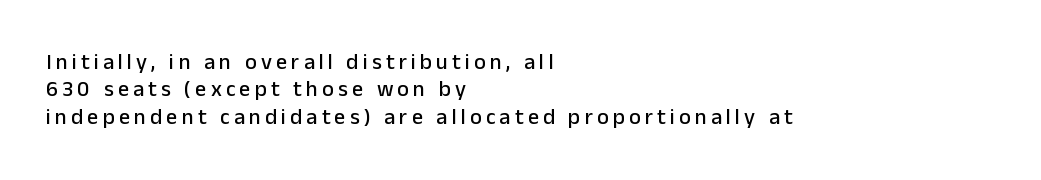
{"italic": "no", "underline": "no", "align": "left", "line_spacing": "normal", "line_spacing_ratio": 1.25, "glyph_px": 22}
